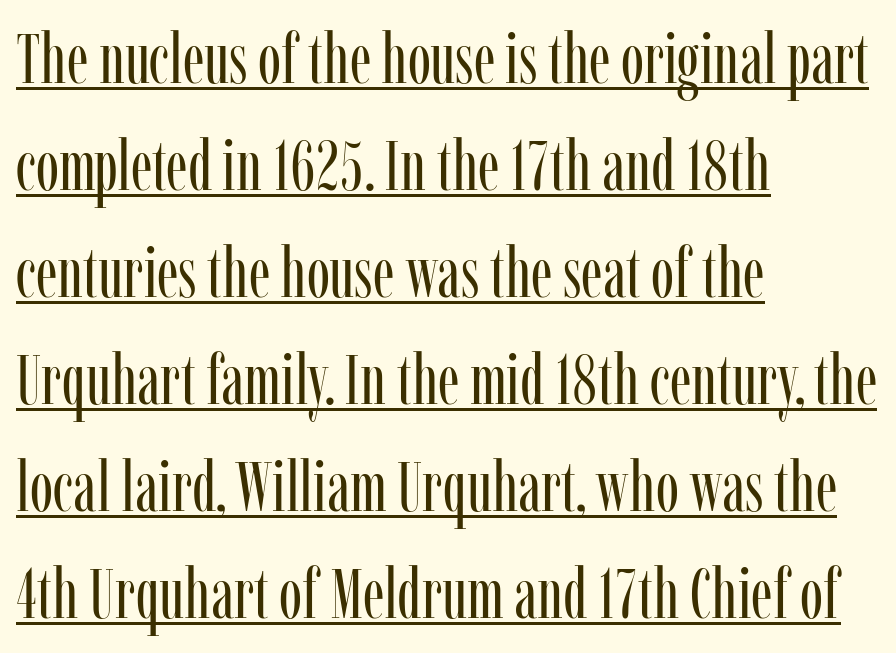
Q: Is the text bold? A: No.
Q: Is the text italic (slanted)? A: No, it is upright.
Q: Is the typeface a serif or a sans-serif typeface? A: Serif.
Q: Is the text underlined? A: Yes.
Q: How is the paragraph aligned? A: Left-aligned.
Q: Is the spacing between letters normal or unusually wide? A: Normal.
Q: Is the spacing between lines tight, normal or loose? A: Normal.
Q: Width (condensed, normal, or wide)? A: Condensed.
Q: Stroke contrast? A: Low.
Q: x-height? A: Medium.
Q: Monospaced? A: No.
